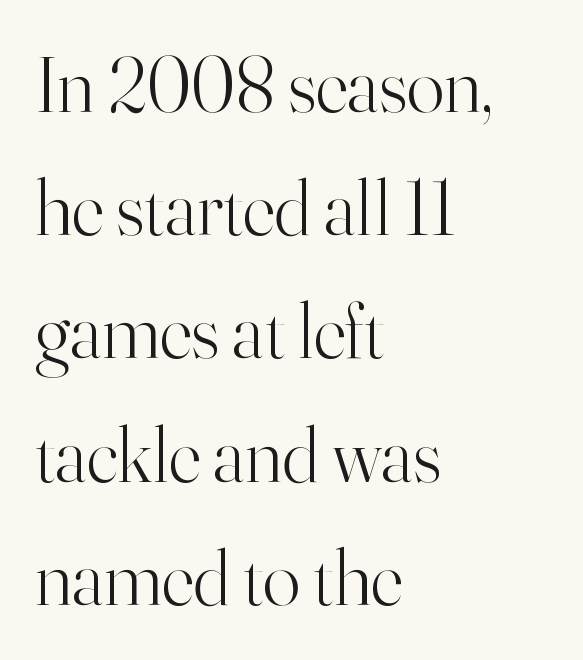
The image shows 78 px light serif type, upright; set left-aligned, normal line spacing (1.58x), normal letter spacing, not underlined; high stroke contrast and a small x-height.
